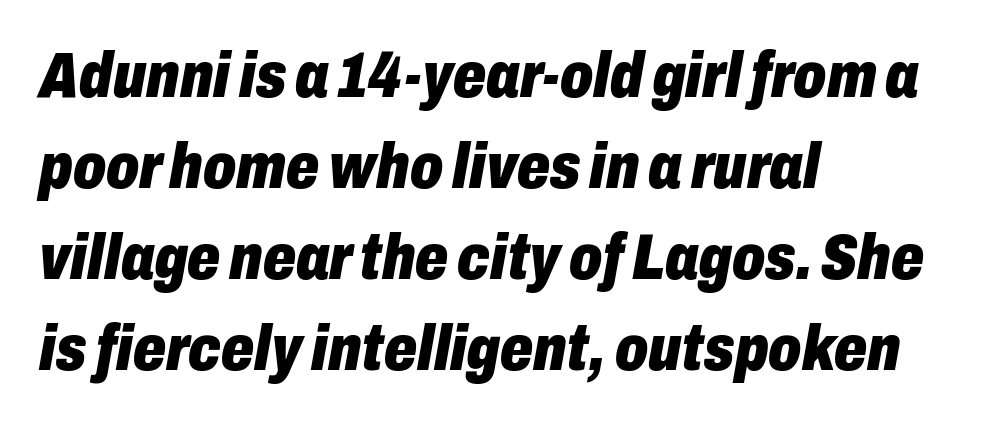
Note the varied advance widths — an 'i' is clearly narrower than an 'm'. Typesetter's note: full bold, strokes at maximum text heaviness. The words here are not underlined. The space between consecutive lines is moderate. This sample is left-justified, so line endings fall wherever the words run out. The face used here has a pronounced slope to its letters.
